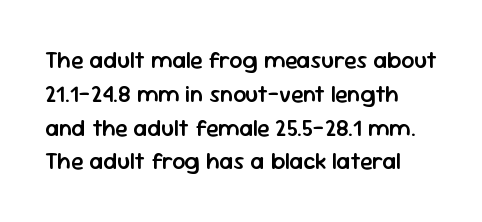
The image shows 23 px text type, upright; set normal line spacing (1.47x), normal letter spacing, not underlined.
